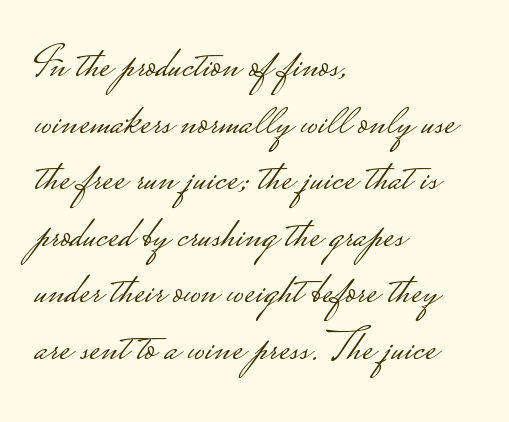
The image shows 46 px light, wide sans-serif type; set left-aligned, line spacing 1.23x, normal letter spacing, not underlined; low stroke contrast.
